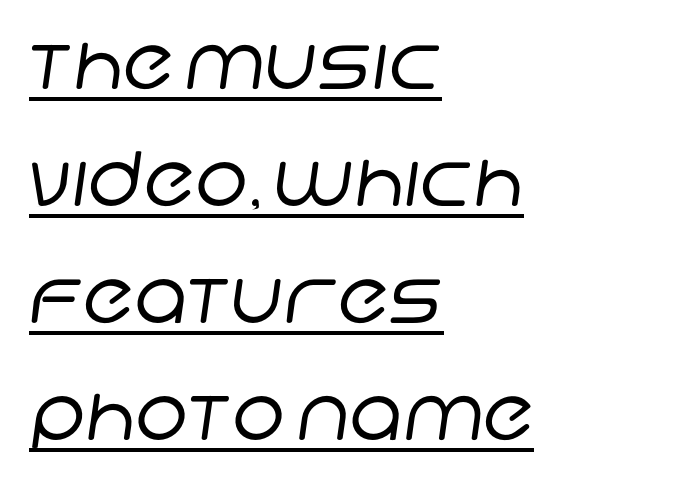
The image shows 75 px regular-weight sans-serif type; set left-aligned, normal line spacing (1.56x), normal letter spacing, underlined; low stroke contrast and a large x-height.
